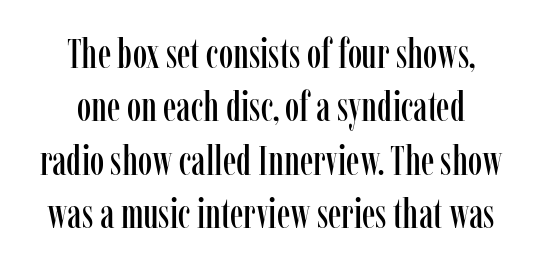
{"serif": "yes", "italic": "no", "width": "condensed", "stroke_contrast": "low", "x_height": "medium", "monospaced": "no", "underline": "no", "align": "center", "line_spacing": "normal", "line_spacing_ratio": 1.3, "letter_spacing": "normal", "letter_spacing_em": 0.0, "glyph_px": 41}
